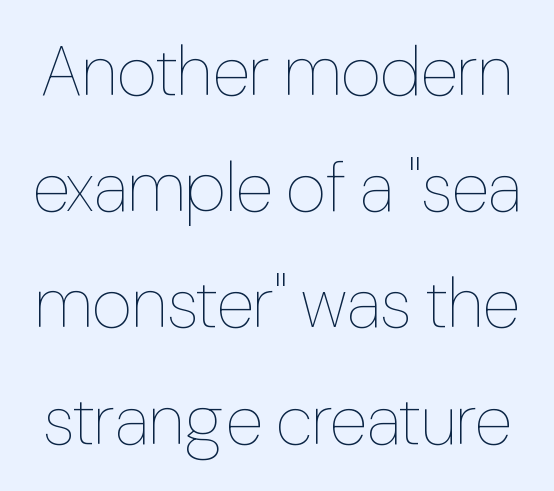
{"italic": "no", "bold": "no", "weight": "thin", "width": "condensed", "stroke_contrast": "low", "x_height": "medium", "monospaced": "no", "underline": "no", "line_spacing": "normal", "line_spacing_ratio": 1.66, "letter_spacing": "normal", "letter_spacing_em": 0.0, "glyph_px": 70}
